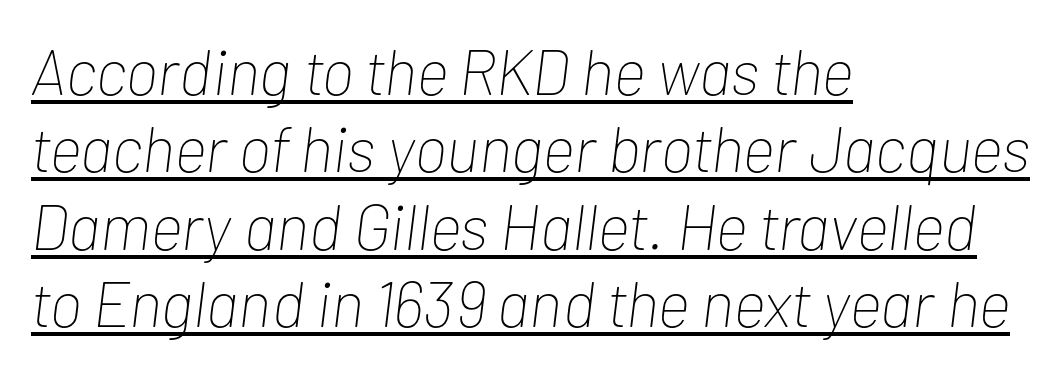
The image shows 64 px thin, condensed type, italic (leaning right); set left-aligned, line spacing 1.21x, normal letter spacing, underlined; low stroke contrast and a medium x-height.
